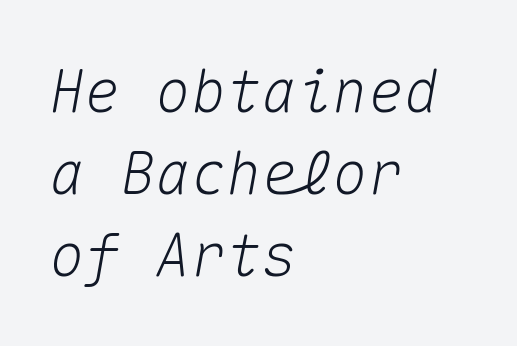
The space between consecutive lines is moderate. The text block is weighted toward the left margin, trailing off unevenly rightward. Glance below the letters and you will spot only blank space. Note the uniform advance width — an 'i' takes as much space as an 'm'. There is no visible air inserted between adjacent glyphs.
